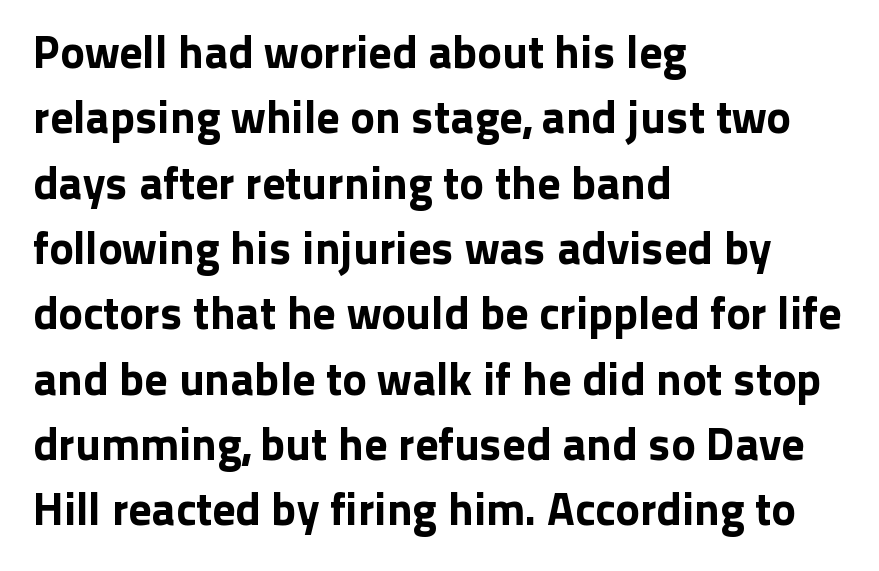
The image shows 46 px sans-serif type, upright; set left-aligned, normal line spacing (1.42x), normal letter spacing, not underlined; low stroke contrast and a medium x-height.
